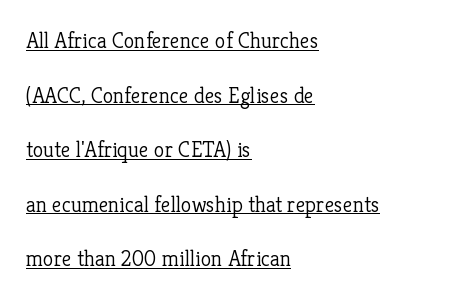
Stem width sits at or under what a default text font uses. The rag falls on the right side of this text block. Letter spacing: default. It's the straight-up-and-down kind of type. Quick note: underline on.
